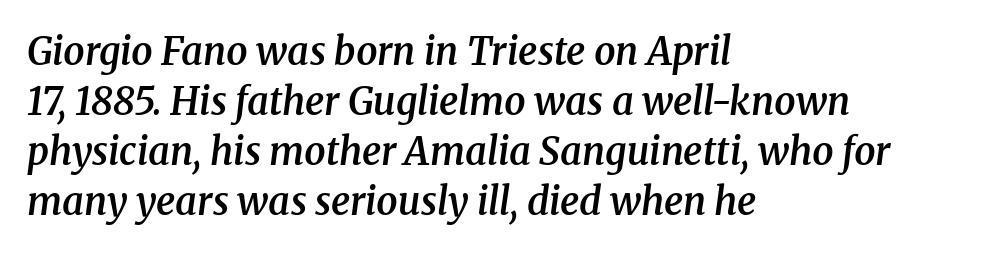
{"serif": "yes", "italic": "yes", "lean": "right", "slant_degrees": 8, "bold": "semi", "weight": "semibold", "width": "normal", "stroke_contrast": "medium", "x_height": "medium", "monospaced": "no", "underline": "no", "align": "left", "line_spacing": "normal", "line_spacing_ratio": 1.32, "letter_spacing": "normal", "letter_spacing_em": 0.0, "glyph_px": 38}
